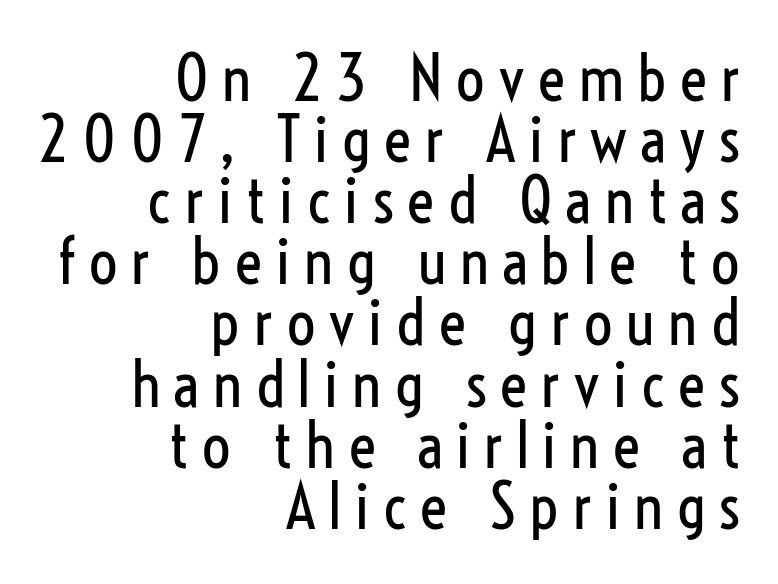
Q: Is the text bold? A: No.
Q: Is the text italic (slanted)? A: No, it is upright.
Q: Is the typeface a serif or a sans-serif typeface? A: Sans-serif.
Q: Is the text underlined? A: No.
Q: How is the paragraph aligned? A: Right-aligned.
Q: Is the spacing between letters normal or unusually wide? A: Unusually wide.
Q: Is the spacing between lines tight, normal or loose? A: Tight.
Q: Width (condensed, normal, or wide)? A: Condensed.
Q: Stroke contrast? A: Low.
Q: x-height? A: Medium.
Q: Monospaced? A: No.
